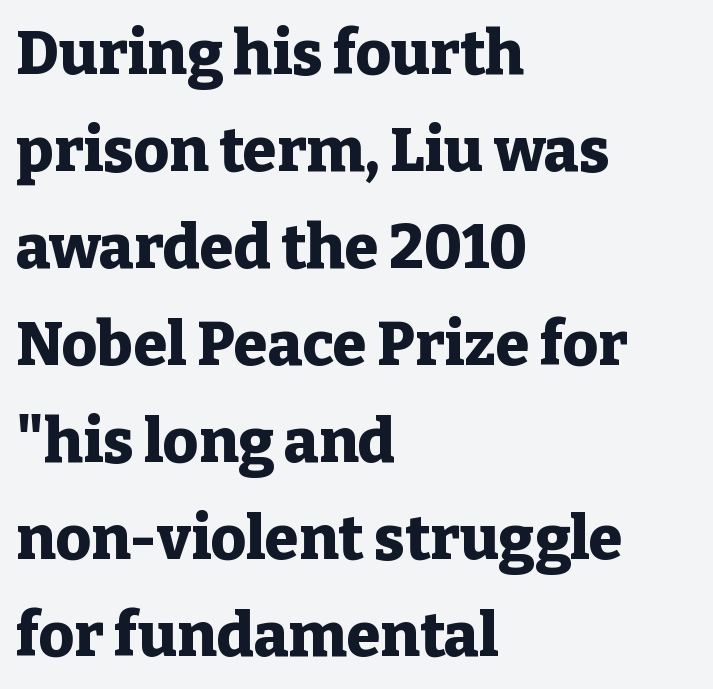
Q: Is the text bold? A: Yes.
Q: Is the text italic (slanted)? A: No, it is upright.
Q: Is the typeface a serif or a sans-serif typeface? A: Serif.
Q: Is the text underlined? A: No.
Q: How is the paragraph aligned? A: Left-aligned.
Q: Is the spacing between letters normal or unusually wide? A: Normal.
Q: Is the spacing between lines tight, normal or loose? A: Normal.
Q: Width (condensed, normal, or wide)? A: Normal.
Q: Stroke contrast? A: Low.
Q: x-height? A: Medium.
Q: Monospaced? A: No.
